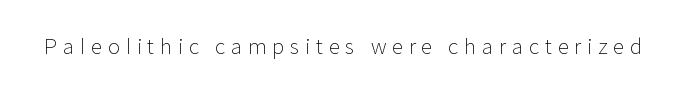
The image shows 21 px text type, upright; set unusually wide letter spacing (+0.27 em), not underlined.
